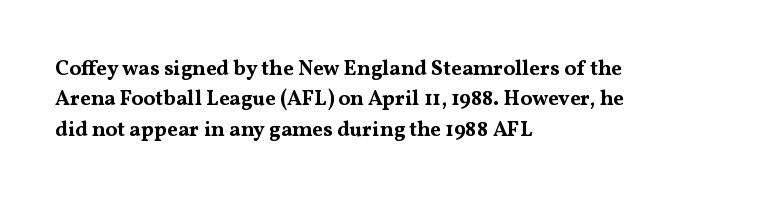
Q: Is the text bold? A: Yes.
Q: Is the text italic (slanted)? A: No, it is upright.
Q: Is the text underlined? A: No.
Q: How is the paragraph aligned? A: Left-aligned.
Q: Is the spacing between letters normal or unusually wide? A: Normal.
Q: Is the spacing between lines tight, normal or loose? A: Normal.
